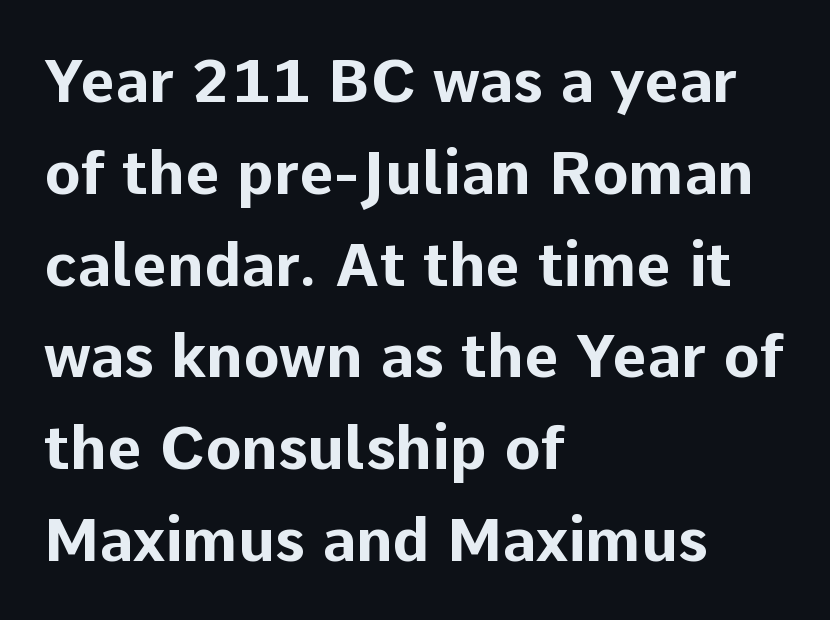
{"serif": "no", "italic": "no", "bold": "yes", "weight": "bold", "width": "normal", "stroke_contrast": "low", "x_height": "medium", "monospaced": "no", "underline": "no", "align": "left", "line_spacing": "normal", "line_spacing_ratio": 1.53, "letter_spacing": "normal", "letter_spacing_em": 0.0, "glyph_px": 60}
